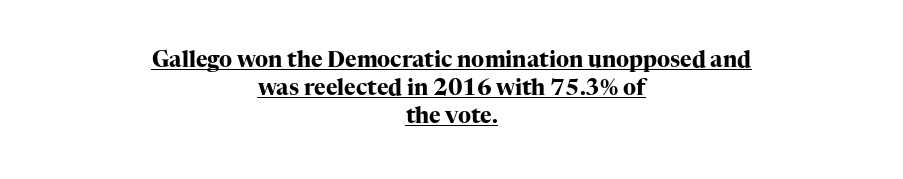
The image shows 22 px bold type, upright; set centered, normal line spacing (1.27x), normal letter spacing, underlined.
